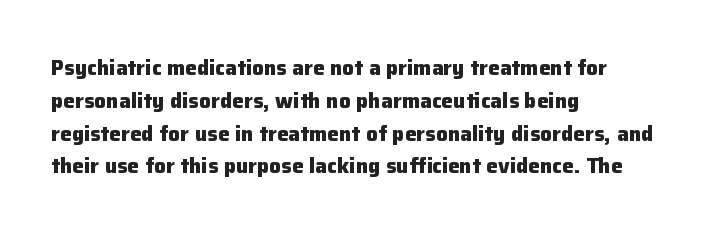
Q: Is the text bold? A: Yes.
Q: Is the text italic (slanted)? A: No, it is upright.
Q: Is the text underlined? A: No.
Q: How is the paragraph aligned? A: Left-aligned.
Q: Is the spacing between letters normal or unusually wide? A: Normal.
Q: Is the spacing between lines tight, normal or loose? A: Normal.
